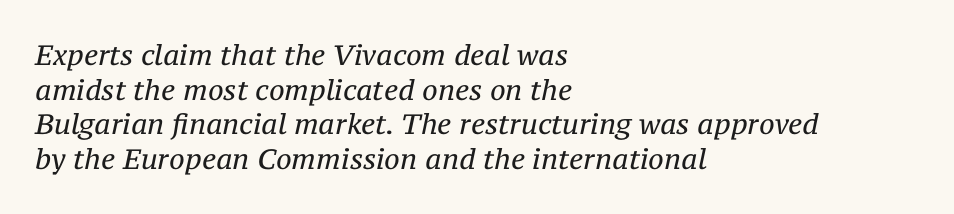
A bare baseline throughout the passage. Horizontal alignment here is leftward, the default for most running prose. No chunkiness to these letters — they're not bold. The rendering shows small feet on the letterforms — a serif design.
